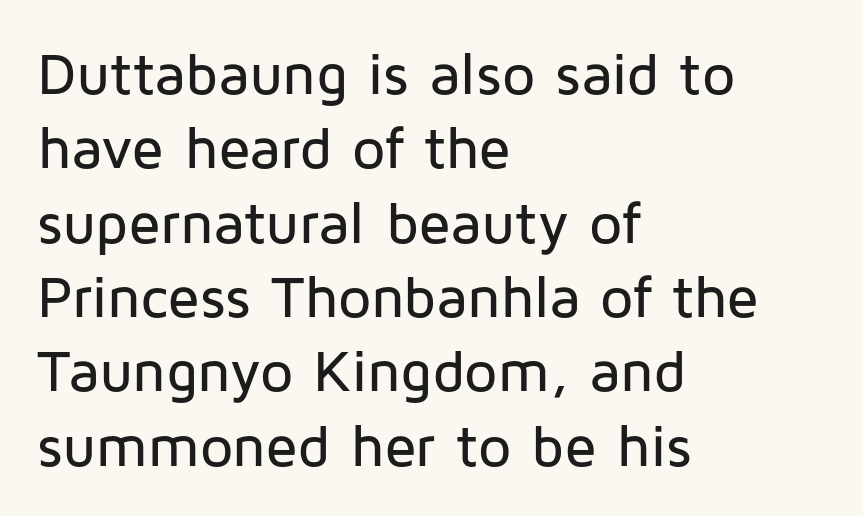
{"serif": "no", "italic": "no", "width": "normal", "stroke_contrast": "low", "x_height": "medium", "monospaced": "no", "underline": "no", "align": "left", "line_spacing": "normal", "line_spacing_ratio": 1.26, "letter_spacing": "normal", "letter_spacing_em": 0.0, "glyph_px": 59}
